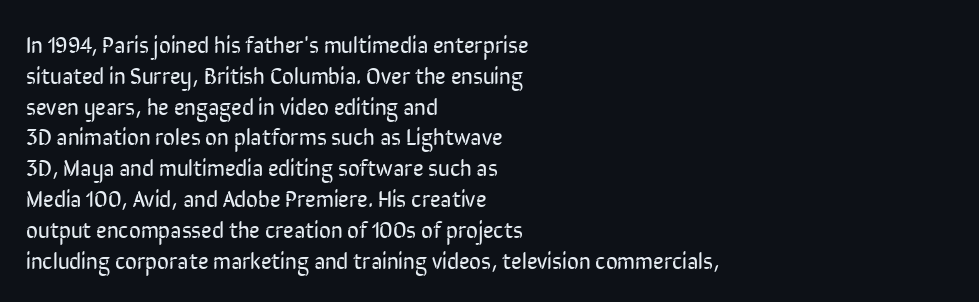
Descenders are the only things crossing below the line. The font sits on the lighter half of the weight spectrum, regular included. Does the copy run flush right? No — it runs flush left. Vertically, the passage feels balanced, rows spaced as you'd expect.
